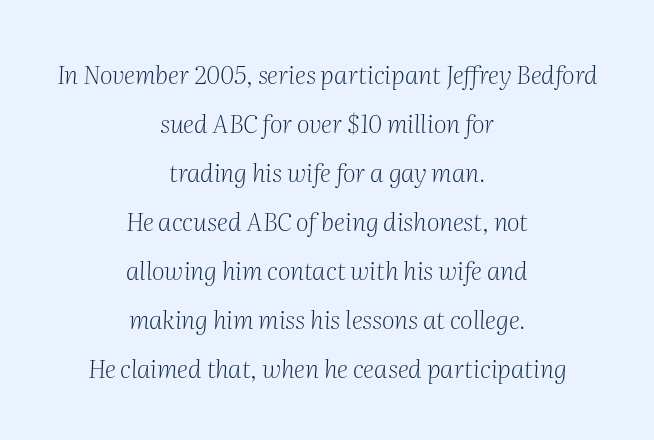
{"italic": "yes", "lean": "right", "slant_degrees": 2, "bold": "no", "underline": "no", "align": "center", "line_spacing": "loose", "line_spacing_ratio": 1.96, "letter_spacing": "normal", "letter_spacing_em": 0.0, "glyph_px": 25}
